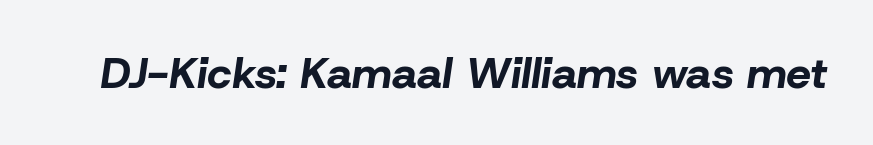
Looks like regular typesetting: each glyph gets only the width it needs. The face used here is rendered with its standard letterfit. The axis of the letterforms is tilted away from vertical. Every letter is thick-stroked: bold, no question.
